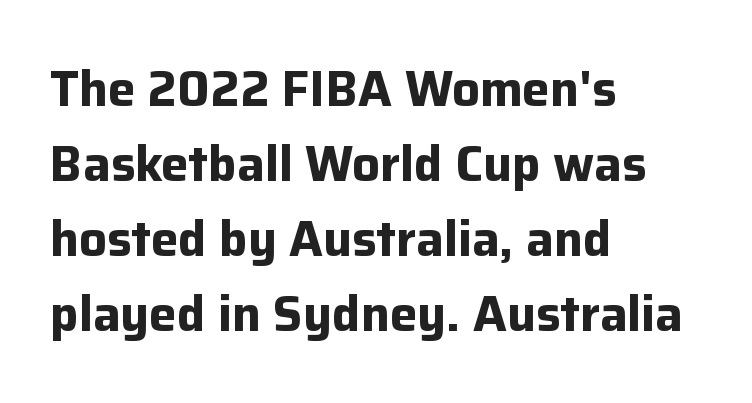
Q: Is the text bold? A: Yes.
Q: Is the text italic (slanted)? A: No, it is upright.
Q: Is the typeface a serif or a sans-serif typeface? A: Sans-serif.
Q: Is the text underlined? A: No.
Q: How is the paragraph aligned? A: Left-aligned.
Q: Is the spacing between letters normal or unusually wide? A: Normal.
Q: Is the spacing between lines tight, normal or loose? A: Normal.
Q: Width (condensed, normal, or wide)? A: Normal.
Q: Stroke contrast? A: Low.
Q: x-height? A: Medium.
Q: Monospaced? A: No.
